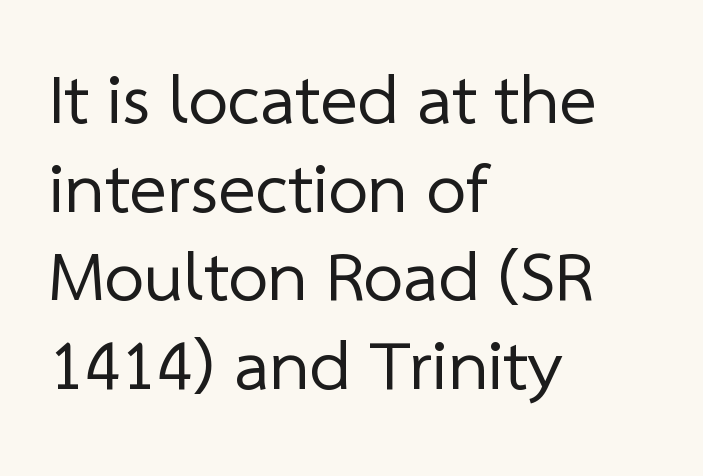
{"serif": "no", "bold": "no", "weight": "regular", "width": "normal", "stroke_contrast": "low", "x_height": "medium", "monospaced": "no", "underline": "no", "align": "left", "line_spacing": "normal", "line_spacing_ratio": 1.25, "letter_spacing": "normal", "letter_spacing_em": 0.0, "glyph_px": 71}
